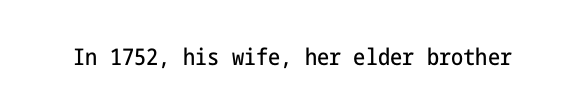
Each word holds together tightly as a unit, with standard inter-letter gaps. Posture: upright roman. The specimen omits any rule beneath the text block's lines.
